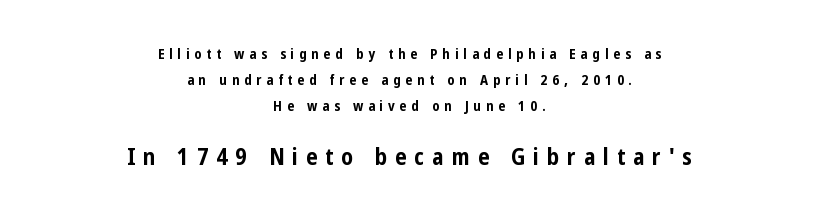
{"italic": "no", "bold": "yes", "underline": "no", "align": "center", "line_spacing_ratio": 1.85, "letter_spacing": "wide", "letter_spacing_em": 0.34, "larger_block": "second", "size_ratio": 1.64, "glyph_px": 23}
